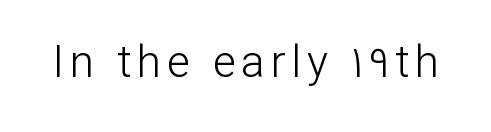
{"serif": "no", "italic": "no", "bold": "no", "weight": "light", "width": "normal", "stroke_contrast": "low", "x_height": "medium", "monospaced": "no", "underline": "no", "glyph_px": 44}
